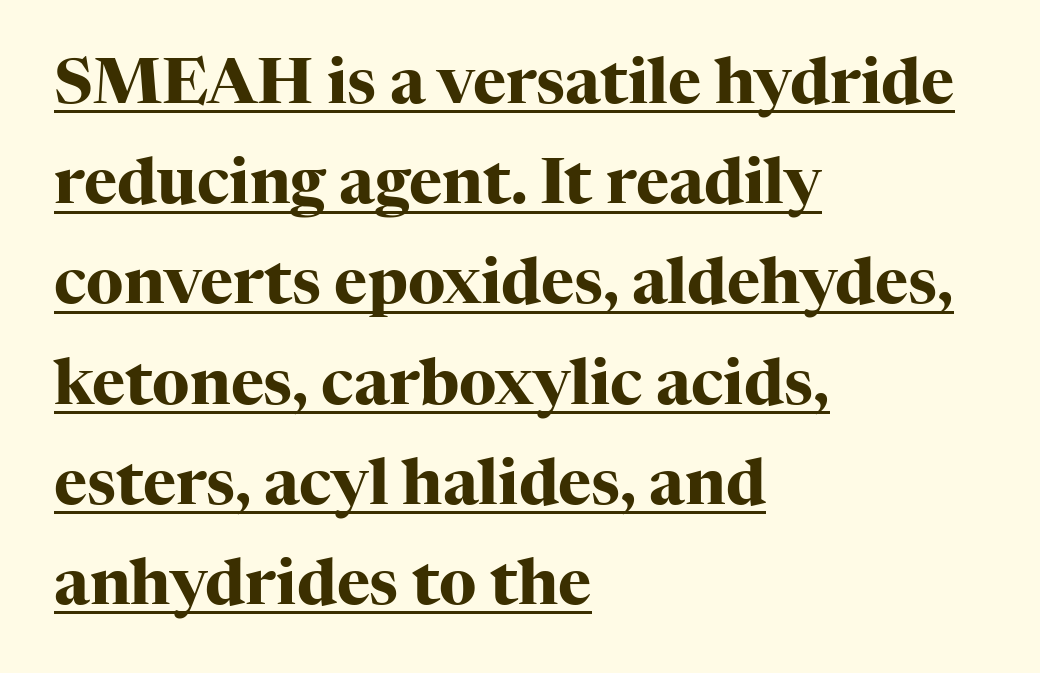
The image shows 63 px heavy serif type, upright; set left-aligned, normal line spacing (1.59x), normal letter spacing, underlined; high stroke contrast and a medium x-height.
